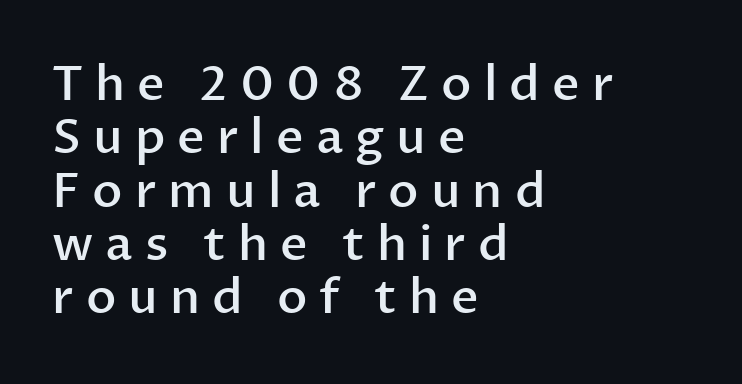
{"serif": "no", "italic": "no", "bold": "semi", "weight": "semibold", "width": "normal", "stroke_contrast": "low", "x_height": "medium", "monospaced": "no", "underline": "no", "align": "left", "line_spacing": "tight", "line_spacing_ratio": 1.11, "letter_spacing": "wide", "letter_spacing_em": 0.25, "glyph_px": 48}
